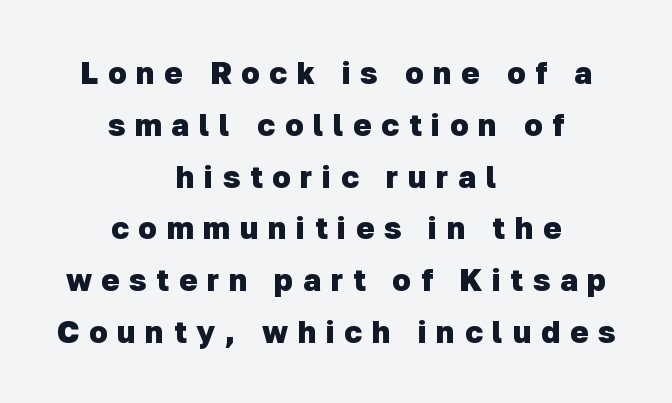
Q: Is the text bold? A: Yes.
Q: Is the typeface a serif or a sans-serif typeface? A: Sans-serif.
Q: Is the text underlined? A: No.
Q: How is the paragraph aligned? A: Centered.
Q: Is the spacing between letters normal or unusually wide? A: Unusually wide.
Q: Is the spacing between lines tight, normal or loose? A: Normal.
Q: Width (condensed, normal, or wide)? A: Normal.
Q: Stroke contrast? A: Low.
Q: x-height? A: Medium.
Q: Monospaced? A: No.
